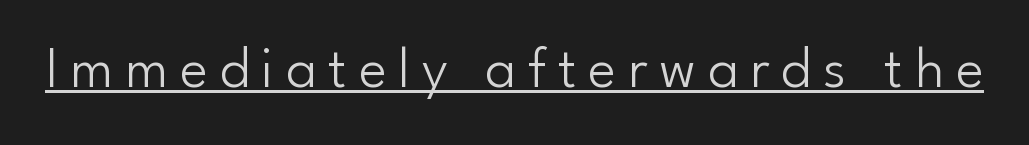
Q: Is the text bold? A: No.
Q: Is the text italic (slanted)? A: No, it is upright.
Q: Is the typeface a serif or a sans-serif typeface? A: Sans-serif.
Q: Is the text underlined? A: Yes.
Q: Is the spacing between letters normal or unusually wide? A: Unusually wide.
Q: Width (condensed, normal, or wide)? A: Normal.
Q: Stroke contrast? A: Low.
Q: x-height? A: Small.
Q: Monospaced? A: No.
